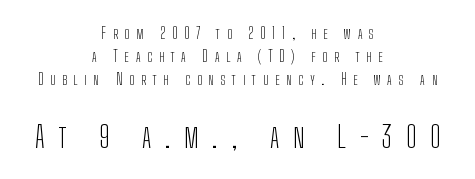
Q: Is the text bold? A: No.
Q: Is the text italic (slanted)? A: No, it is upright.
Q: Is the typeface a serif or a sans-serif typeface? A: Sans-serif.
Q: Is the text underlined? A: No.
Q: How is the paragraph aligned? A: Centered.
Q: Is the spacing between letters normal or unusually wide? A: Unusually wide.
Q: Is the spacing between lines tight, normal or loose? A: Normal.
Q: Which block of text is set in a larger size, the first (top) or the second (bottom)? A: The second (bottom) one.
Q: Width (condensed, normal, or wide)? A: Condensed.
Q: Stroke contrast? A: Low.
Q: x-height? A: Medium.
Q: Monospaced? A: No.
